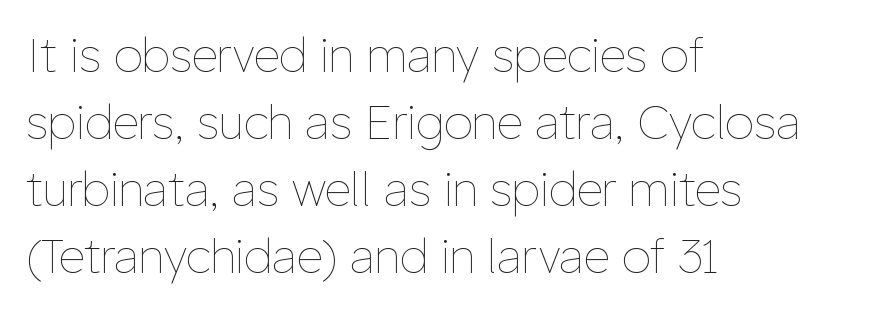
Q: Is the text bold? A: No.
Q: Is the text italic (slanted)? A: No, it is upright.
Q: Is the text underlined? A: No.
Q: How is the paragraph aligned? A: Left-aligned.
Q: Is the spacing between letters normal or unusually wide? A: Normal.
Q: Is the spacing between lines tight, normal or loose? A: Normal.
Q: Width (condensed, normal, or wide)? A: Normal.
Q: Stroke contrast? A: Low.
Q: x-height? A: Medium.
Q: Monospaced? A: No.
